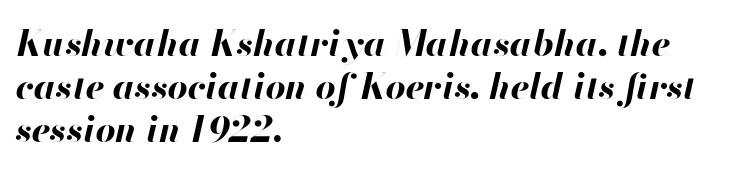
The rag falls on the right side of this text block. Plenty of ink on the page — the face is bold. These lines are rendered in a variable-pitch font. Each row of text sits above clean, open space.
